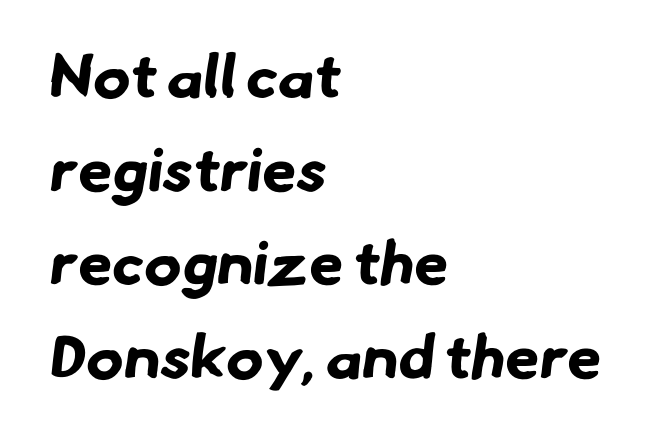
Successive baselines arrive at the customary interval. Notice how thick the strokes are: this is what a full bold looks like. Which margin do the lines hug? The left one — the right edge is uneven. Observe the ordinary spacing: letters are neighbours, not strangers. Beneath every word, the page is bare. These lines are composed in type without serifs.
